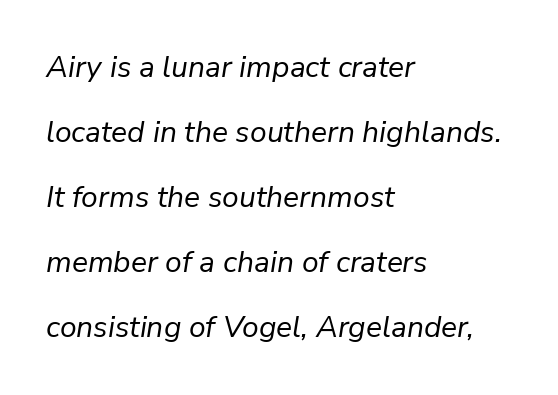
Q: Is the text bold? A: No.
Q: Is the text italic (slanted)? A: Yes, it leans right by about 9 degrees.
Q: Is the text underlined? A: No.
Q: How is the paragraph aligned? A: Left-aligned.
Q: Is the spacing between letters normal or unusually wide? A: Normal.
Q: Is the spacing between lines tight, normal or loose? A: Loose.
Q: Width (condensed, normal, or wide)? A: Normal.
Q: Stroke contrast? A: Low.
Q: x-height? A: Medium.
Q: Monospaced? A: No.
